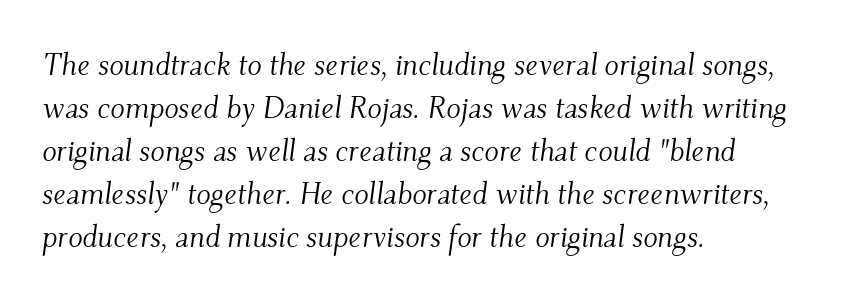
{"serif": "yes", "italic": "yes", "lean": "right", "slant_degrees": 9, "bold": "no", "weight": "light", "width": "normal", "stroke_contrast": "medium", "x_height": "small", "monospaced": "no", "underline": "no", "align": "left", "line_spacing": "normal", "line_spacing_ratio": 1.43, "letter_spacing": "normal", "letter_spacing_em": 0.0, "glyph_px": 30}
